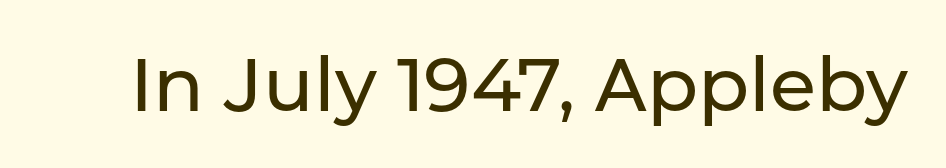
The image shows 75 px sans-serif type, upright; set normal letter spacing, not underlined; low stroke contrast and a medium x-height.
